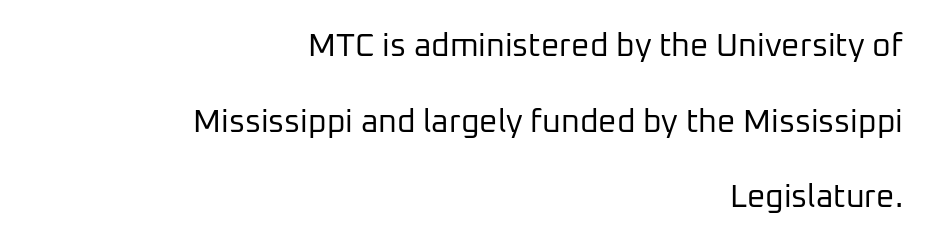
The image shows 32 px regular-weight sans-serif type, upright; set right-aligned, loose line spacing (2.36x), normal letter spacing, not underlined; low stroke contrast and a medium x-height.
